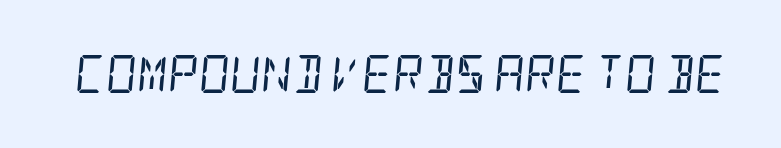
Q: Is the text bold? A: No.
Q: Is the text italic (slanted)? A: Yes, it leans right by about 5 degrees.
Q: Is the typeface a serif or a sans-serif typeface? A: Serif.
Q: Is the text underlined? A: No.
Q: Is the spacing between letters normal or unusually wide? A: Normal.
Q: Width (condensed, normal, or wide)? A: Condensed.
Q: Stroke contrast? A: Low.
Q: x-height? A: Large.
